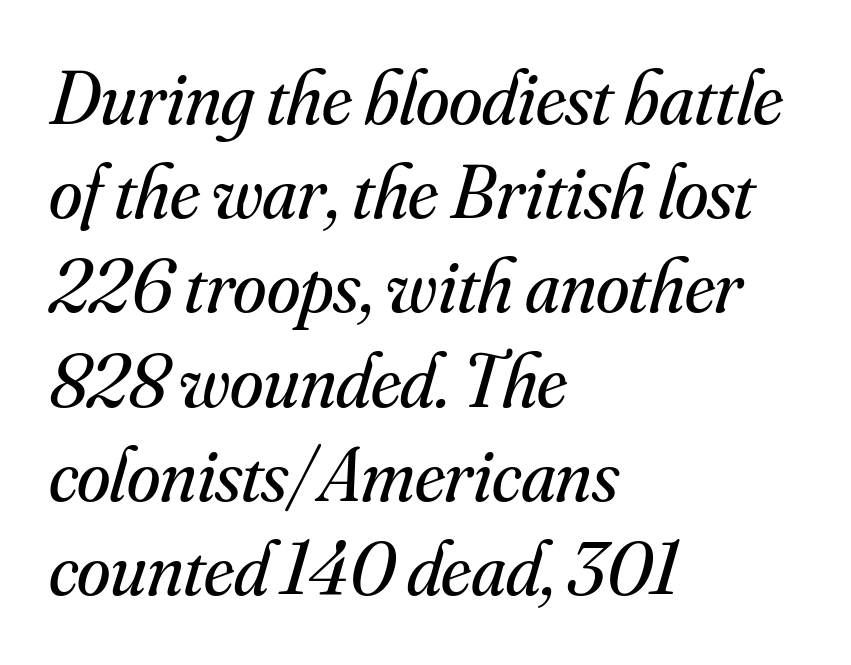
Horizontal alignment here is leftward, the default for most running prose. Nobody touched the tracking dial on this one. Looks like regular typesetting: each glyph gets only the width it needs. The font's italic variant was chosen for this text. These lines are composed in type with serifs.
